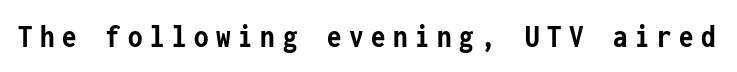
Q: Is the text bold? A: Yes.
Q: Is the text italic (slanted)? A: No, it is upright.
Q: Is the typeface a serif or a sans-serif typeface? A: Sans-serif.
Q: Is the text underlined? A: No.
Q: Is the spacing between letters normal or unusually wide? A: Unusually wide.
Q: Width (condensed, normal, or wide)? A: Condensed.
Q: Stroke contrast? A: Low.
Q: x-height? A: Medium.
Q: Monospaced? A: Yes.
